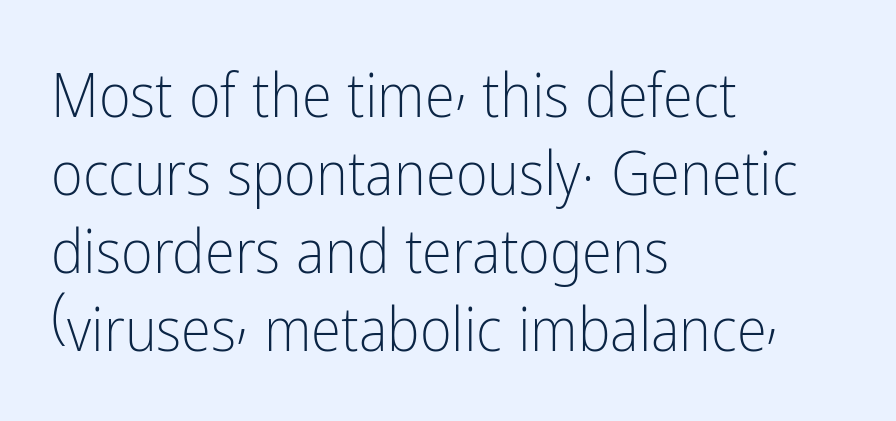
{"serif": "no", "italic": "no", "bold": "no", "weight": "light", "width": "condensed", "stroke_contrast": "low", "x_height": "medium", "monospaced": "no", "underline": "no", "align": "left", "line_spacing": "normal", "line_spacing_ratio": 1.28, "letter_spacing": "normal", "letter_spacing_em": 0.0, "glyph_px": 61}
